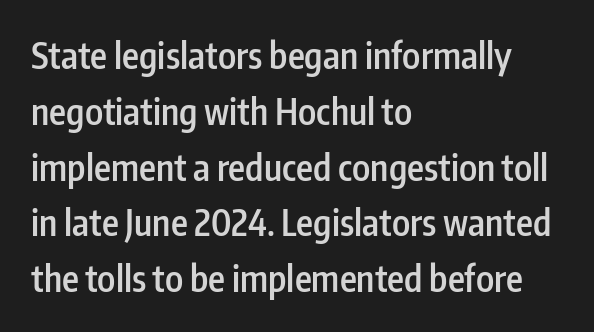
A normal amount of white space separates one row of letters from the next. Short and long lines alike share a common starting point at left. This is the regular roman posture of the typeface. The rendering uses natural spacing where letterforms have individual widths. Here the glyphs are tracked normally, forming tight word shapes.
